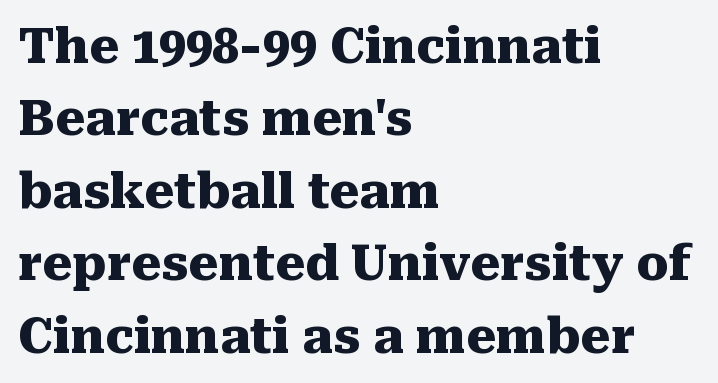
Each row of text sits above clean, open space. Each letter keeps its own natural width here, so spacing adapts to shape. Nobody touched the tracking dial on this one. Reading down the column, the eye jumps a familiar distance to each next line. This sample uses a serif face. Left-aligned paragraph, ragged on the right.
